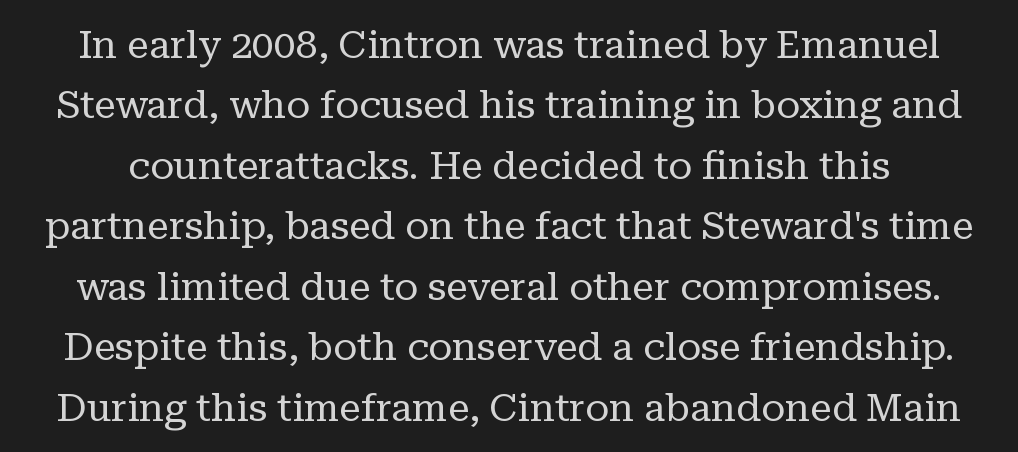
The image shows 39 px regular-weight serif type, upright; set normal line spacing (1.55x), normal letter spacing, not underlined; low stroke contrast and a medium x-height.
